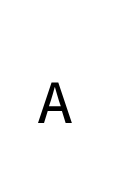
The image shows 64 px regular-weight sans-serif type, upright; set unusually wide letter spacing (+0.46 em), not underlined; low stroke contrast and a medium x-height.
